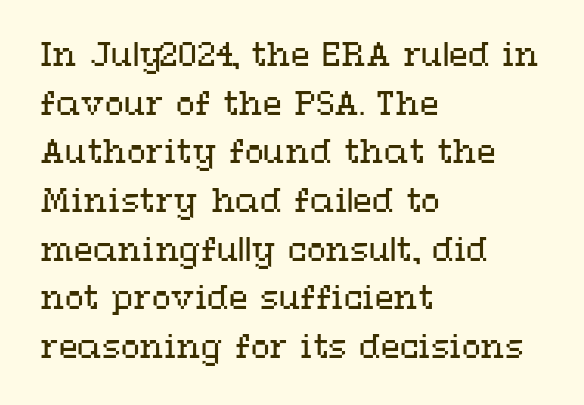
The specimen omits any rule beneath the text block's lines. The font is comparable to plain body text, perhaps lighter. Students, observe: this is what conventionally led text looks like. These lines keep a tight, regular rhythm from letter to letter. Think of a printed novel: that variable character pitch is what you see here. A roman cut, with each character standing at attention.
